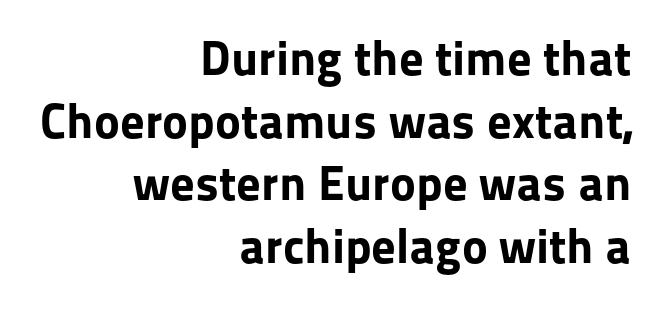
Q: Is the text bold? A: Yes.
Q: Is the text italic (slanted)? A: No, it is upright.
Q: Is the typeface a serif or a sans-serif typeface? A: Sans-serif.
Q: Is the text underlined? A: No.
Q: How is the paragraph aligned? A: Right-aligned.
Q: Is the spacing between letters normal or unusually wide? A: Normal.
Q: Is the spacing between lines tight, normal or loose? A: Normal.
Q: Width (condensed, normal, or wide)? A: Normal.
Q: Stroke contrast? A: Low.
Q: x-height? A: Medium.
Q: Monospaced? A: No.
